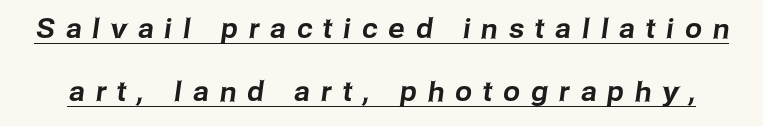
{"underline": "yes", "line_spacing": "loose", "line_spacing_ratio": 2.35, "letter_spacing": "wide", "letter_spacing_em": 0.41, "glyph_px": 27}
